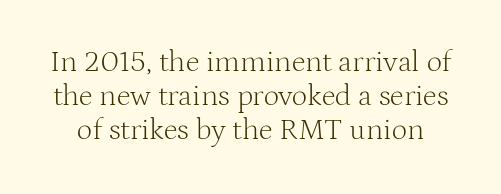
Q: Is the text bold? A: No.
Q: Is the text italic (slanted)? A: No, it is upright.
Q: Is the typeface a serif or a sans-serif typeface? A: Serif.
Q: Is the text underlined? A: No.
Q: Is the spacing between letters normal or unusually wide? A: Normal.
Q: Is the spacing between lines tight, normal or loose? A: Tight.
Q: Width (condensed, normal, or wide)? A: Normal.
Q: Stroke contrast? A: Medium.
Q: x-height? A: Medium.
Q: Monospaced? A: No.
